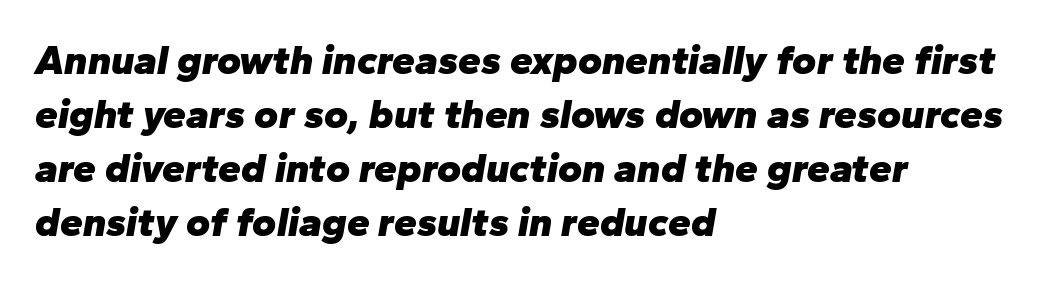
Q: Is the text bold? A: Yes.
Q: Is the text italic (slanted)? A: Yes, it leans right by about 10 degrees.
Q: Is the text underlined? A: No.
Q: How is the paragraph aligned? A: Left-aligned.
Q: Is the spacing between letters normal or unusually wide? A: Normal.
Q: Is the spacing between lines tight, normal or loose? A: Normal.
Q: Width (condensed, normal, or wide)? A: Normal.
Q: Stroke contrast? A: Low.
Q: x-height? A: Medium.
Q: Monospaced? A: No.
